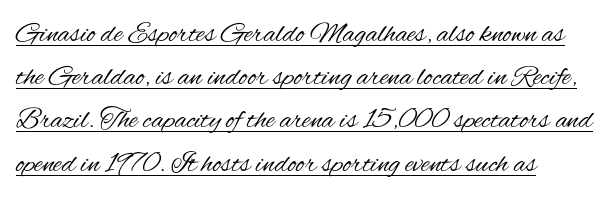
Varying glyph widths throughout — classic text-font behaviour. The font family rendered here belongs to the sans-serif group. Each line starts at the same left margin while the right side varies. This block has exactly the height ordinary leading produces. Compared with undecorated copy, this sample adds a rule below the words. Is the type heavy? It reads as light-to-regular instead.
